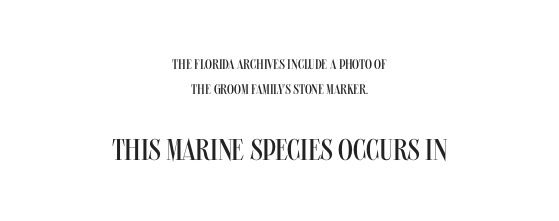
The rendering positions every line midway between the sides. If you drew a line through each stem, it would be perfectly vertical. Typographically, this falls in the sans-serif category. Honestly, there is no underline to notice here at all.
